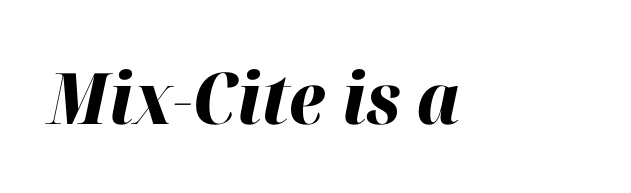
Q: Is the text bold? A: Yes.
Q: Is the text italic (slanted)? A: Yes, it leans right by about 12 degrees.
Q: Is the text underlined? A: No.
Q: Is the spacing between letters normal or unusually wide? A: Normal.
Q: Width (condensed, normal, or wide)? A: Normal.
Q: Stroke contrast? A: High.
Q: x-height? A: Medium.
Q: Monospaced? A: No.
